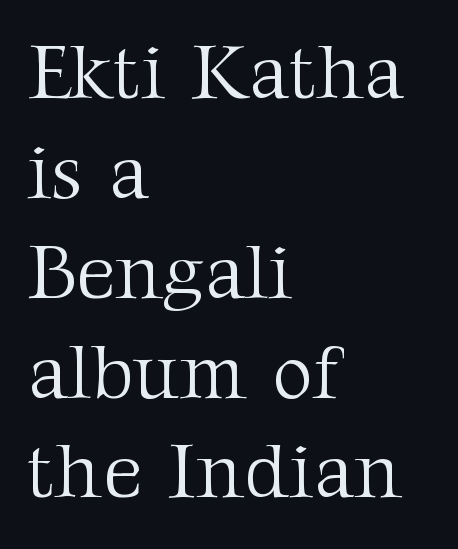
{"serif": "yes", "italic": "no", "bold": "no", "weight": "light", "width": "normal", "stroke_contrast": "medium", "x_height": "medium", "monospaced": "no", "underline": "no", "align": "left", "line_spacing": "normal", "line_spacing_ratio": 1.28, "letter_spacing": "normal", "letter_spacing_em": 0.0, "glyph_px": 78}
